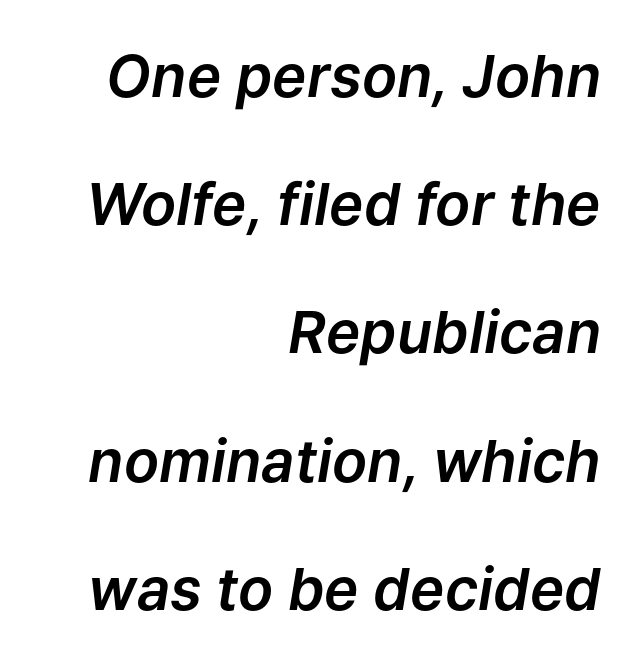
The image shows 58 px text type, italic (leaning right); set right-aligned, loose line spacing (2.21x), normal letter spacing, not underlined; low stroke contrast and a medium x-height.
